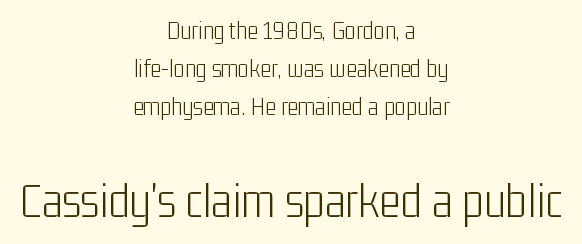
{"serif": "no", "italic": "no", "bold": "no", "weight": "light", "width": "condensed", "stroke_contrast": "low", "x_height": "medium", "monospaced": "no", "underline": "no", "align": "center", "line_spacing": "normal", "line_spacing_ratio": 1.46, "letter_spacing": "normal", "letter_spacing_em": 0.0, "larger_block": "second", "size_ratio": 1.96, "glyph_px": 51}
